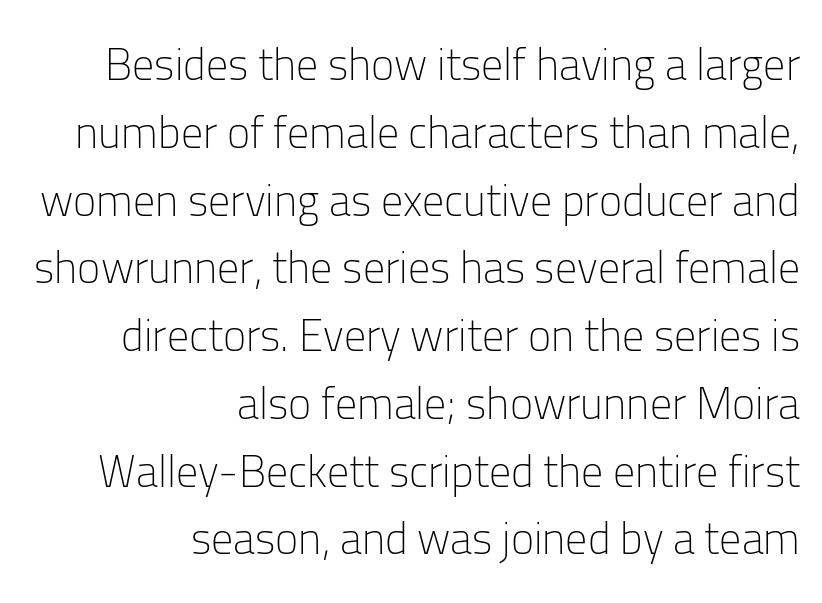
The image shows 44 px light sans-serif type, upright; set right-aligned, normal line spacing (1.54x), normal letter spacing, not underlined; low stroke contrast and a medium x-height.
